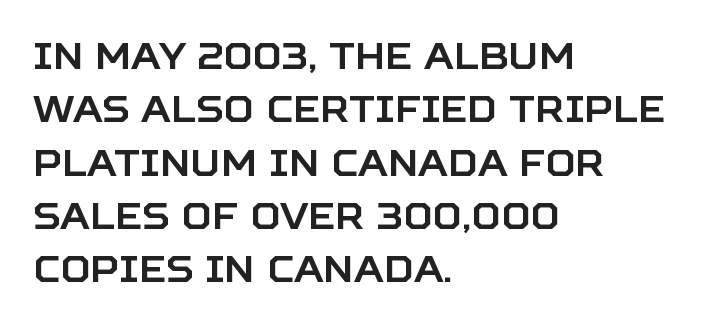
Q: Is the text italic (slanted)? A: No, it is upright.
Q: Is the typeface a serif or a sans-serif typeface? A: Sans-serif.
Q: Is the text underlined? A: No.
Q: How is the paragraph aligned? A: Left-aligned.
Q: Is the spacing between letters normal or unusually wide? A: Normal.
Q: Is the spacing between lines tight, normal or loose? A: Normal.
Q: Width (condensed, normal, or wide)? A: Normal.
Q: Stroke contrast? A: Low.
Q: x-height? A: Large.
Q: Monospaced? A: No.
